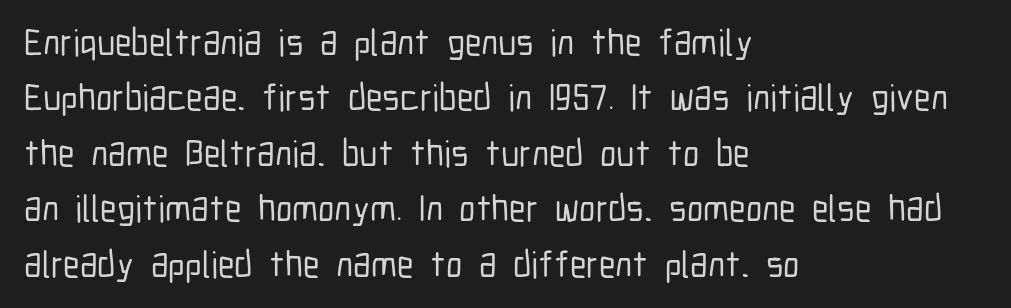
{"serif": "no", "italic": "no", "width": "condensed", "stroke_contrast": "low", "x_height": "medium", "monospaced": "no", "underline": "no", "align": "left", "line_spacing": "normal", "line_spacing_ratio": 1.5, "letter_spacing": "normal", "letter_spacing_em": 0.0, "glyph_px": 37}
